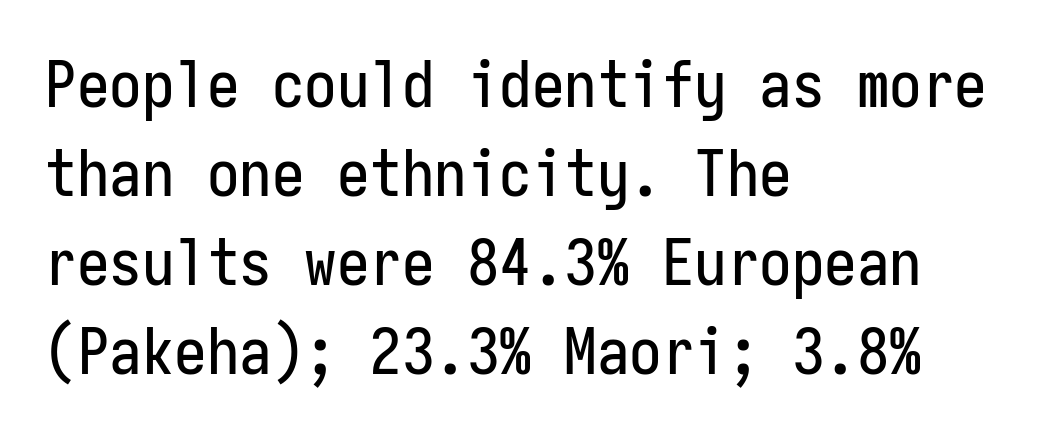
Q: Is the text italic (slanted)? A: No, it is upright.
Q: Is the typeface a serif or a sans-serif typeface? A: Sans-serif.
Q: Is the text underlined? A: No.
Q: How is the paragraph aligned? A: Left-aligned.
Q: Is the spacing between letters normal or unusually wide? A: Normal.
Q: Is the spacing between lines tight, normal or loose? A: Normal.
Q: Width (condensed, normal, or wide)? A: Condensed.
Q: Stroke contrast? A: Low.
Q: x-height? A: Medium.
Q: Monospaced? A: Yes.
